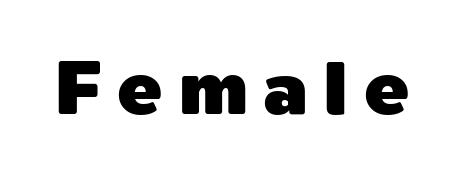
Q: Is the text italic (slanted)? A: No, it is upright.
Q: Is the typeface a serif or a sans-serif typeface? A: Sans-serif.
Q: Is the text underlined? A: No.
Q: Is the spacing between letters normal or unusually wide? A: Unusually wide.
Q: Width (condensed, normal, or wide)? A: Normal.
Q: x-height? A: Medium.
Q: Monospaced? A: No.
